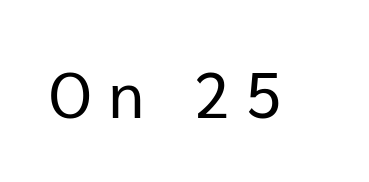
{"serif": "no", "italic": "no", "bold": "no", "weight": "regular", "width": "normal", "stroke_contrast": "low", "x_height": "medium", "monospaced": "no", "underline": "no", "letter_spacing": "wide", "letter_spacing_em": 0.27, "glyph_px": 64}
